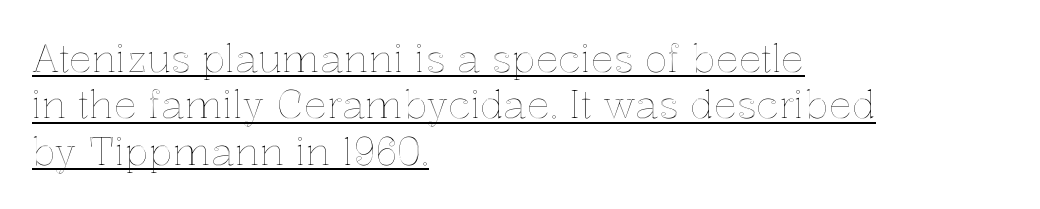
Q: Is the text italic (slanted)? A: No, it is upright.
Q: Is the text underlined? A: Yes.
Q: How is the paragraph aligned? A: Left-aligned.
Q: Is the spacing between letters normal or unusually wide? A: Normal.
Q: Width (condensed, normal, or wide)? A: Normal.
Q: x-height? A: Medium.
Q: Monospaced? A: No.
